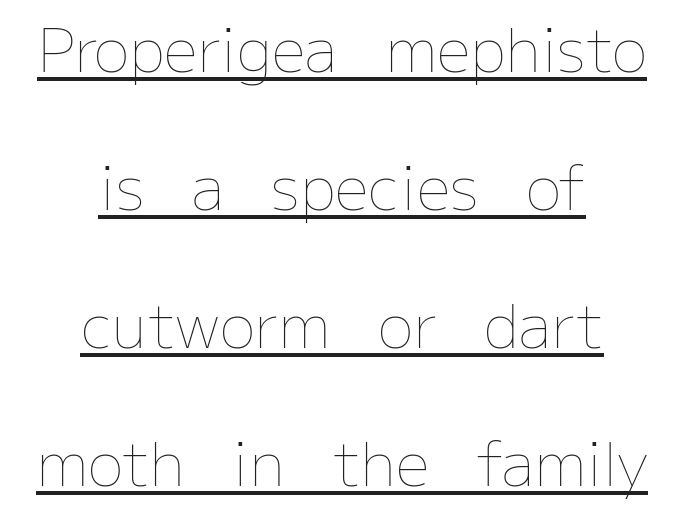
Q: Is the text bold? A: No.
Q: Is the text italic (slanted)? A: No, it is upright.
Q: Is the text underlined? A: Yes.
Q: How is the paragraph aligned? A: Centered.
Q: Is the spacing between letters normal or unusually wide? A: Normal.
Q: Is the spacing between lines tight, normal or loose? A: Loose.
Q: Width (condensed, normal, or wide)? A: Normal.
Q: Stroke contrast? A: Low.
Q: x-height? A: Medium.
Q: Monospaced? A: No.
